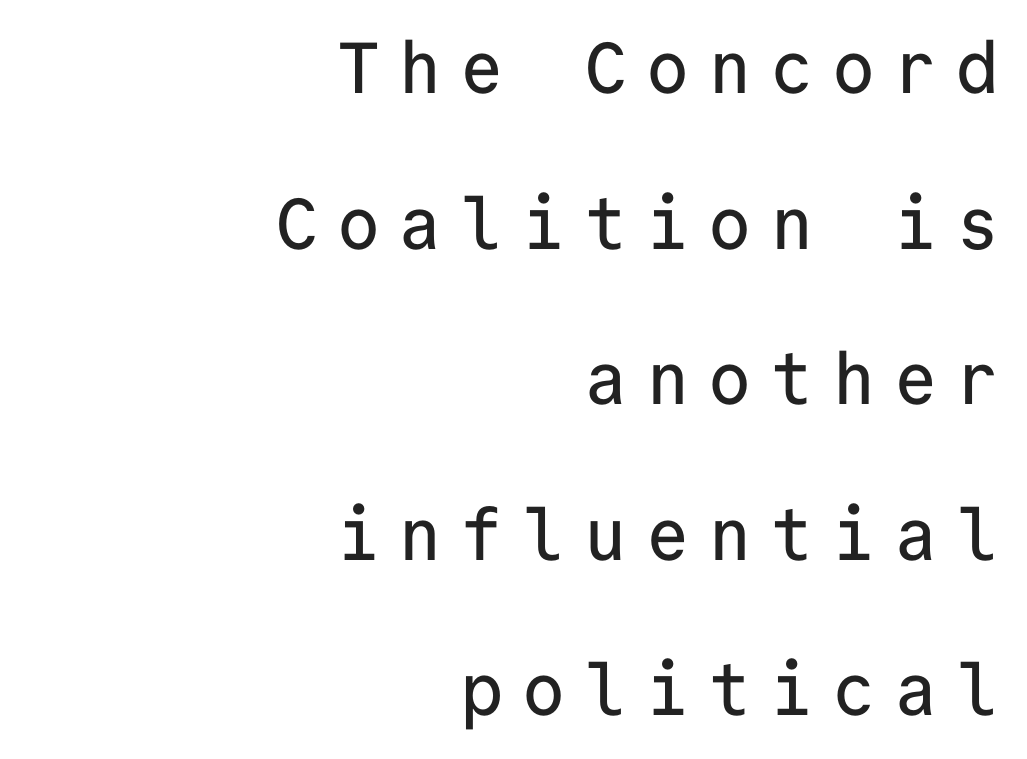
Nope, not italic — everything's standing straight. A typesetter would call this monospace, since all characters share one set width. The passage shown is not underscored anywhere. The horizontal fit of the characters is loose and conspicuously gappy.
